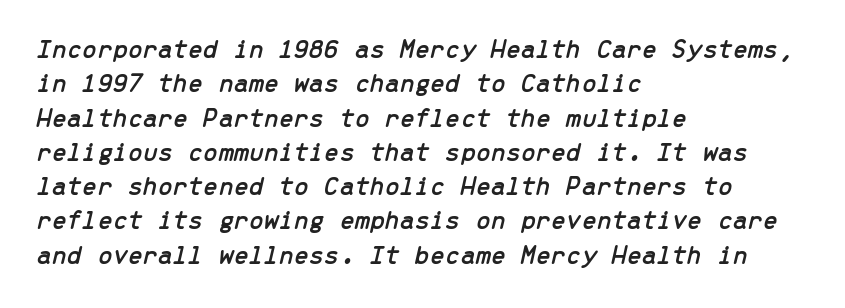
{"italic": "yes", "lean": "right", "slant_degrees": 13, "underline": "no", "align": "left", "line_spacing": "normal", "line_spacing_ratio": 1.27, "letter_spacing": "normal", "letter_spacing_em": 0.0, "glyph_px": 27}
